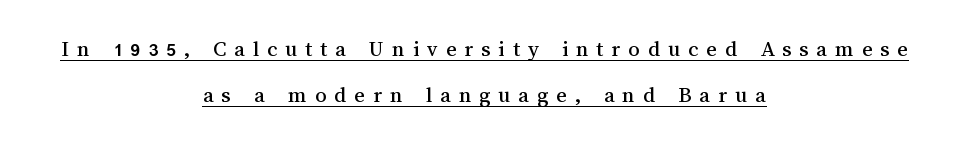
{"italic": "no", "underline": "yes", "align": "center", "line_spacing": "loose", "line_spacing_ratio": 1.99, "letter_spacing": "wide", "letter_spacing_em": 0.34, "glyph_px": 23}
